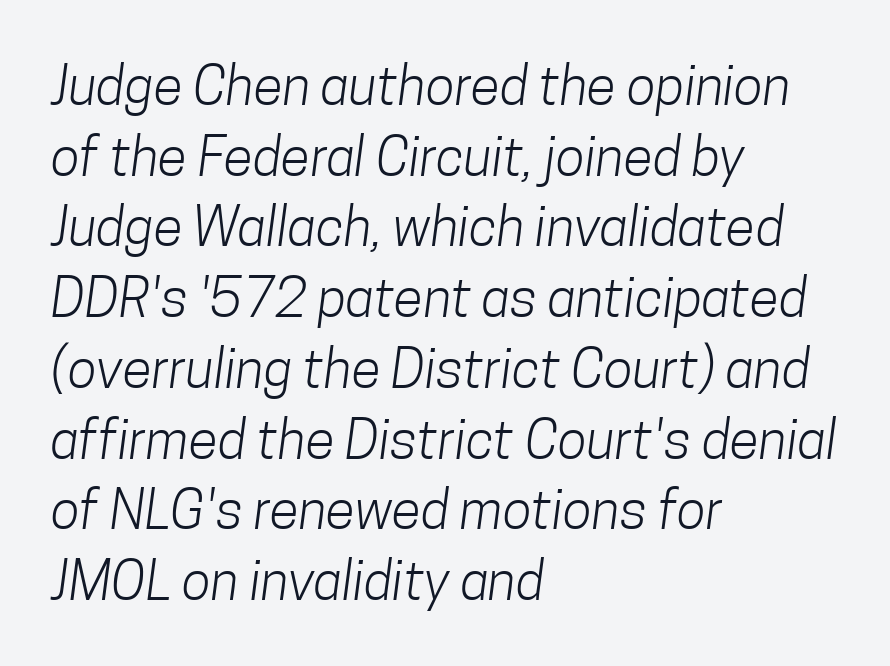
The image shows 54 px light, condensed sans-serif type; set left-aligned, normal line spacing (1.31x), normal letter spacing, not underlined; low stroke contrast and a medium x-height.
